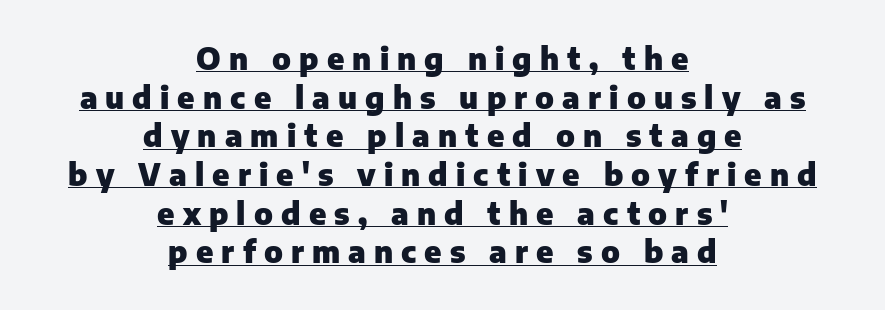
The passage shown is typed in a proportional face where columns would drift. Like a heading marked for emphasis, these lines bear an underscore. The lines sit at an ordinary, default distance from one another. Look at the tracking — it's clearly loosened, letters drifting apart. The letters stand upright; this is a roman face.
